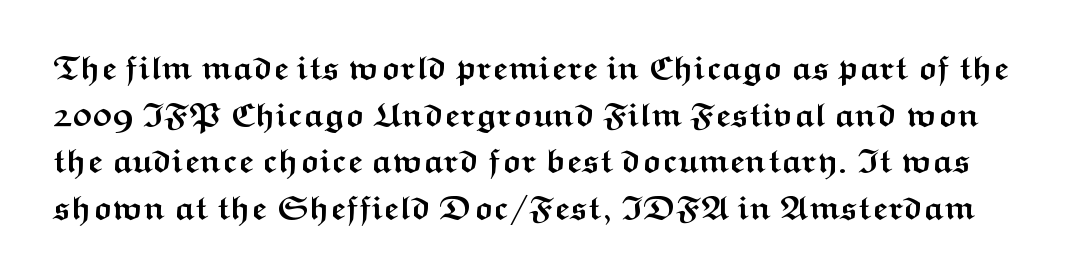
Letters rest on an invisible, unmarked baseline. The tracking reads as untouched default to a designer's eye. Is there much room between lines? A standard amount, neither cramped nor airy. The font's upright variant was chosen for this text.
